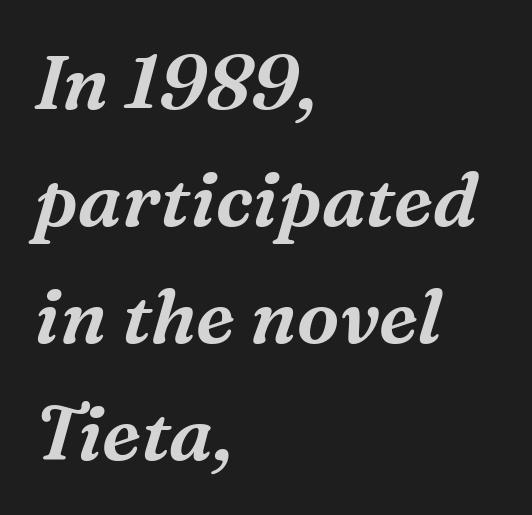
Q: Is the text italic (slanted)? A: Yes, it leans right by about 16 degrees.
Q: Is the typeface a serif or a sans-serif typeface? A: Serif.
Q: Is the text underlined? A: No.
Q: How is the paragraph aligned? A: Left-aligned.
Q: Is the spacing between letters normal or unusually wide? A: Normal.
Q: Is the spacing between lines tight, normal or loose? A: Normal.
Q: Width (condensed, normal, or wide)? A: Normal.
Q: Stroke contrast? A: Medium.
Q: x-height? A: Medium.
Q: Monospaced? A: No.
